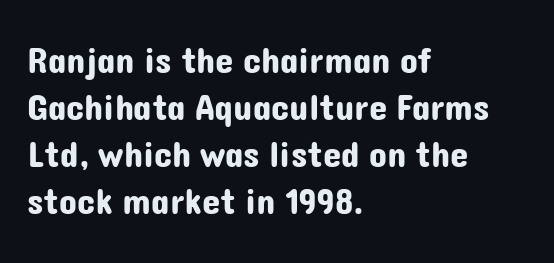
{"serif": "no", "italic": "no", "width": "normal", "stroke_contrast": "low", "x_height": "medium", "monospaced": "no", "underline": "no", "align": "left", "line_spacing": "normal", "line_spacing_ratio": 1.27, "letter_spacing": "normal", "letter_spacing_em": 0.0, "glyph_px": 37}
